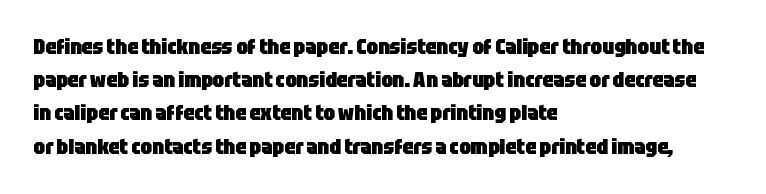
{"italic": "no", "bold": "yes", "underline": "no", "align": "left", "line_spacing": "normal", "line_spacing_ratio": 1.58, "letter_spacing": "normal", "letter_spacing_em": 0.0, "glyph_px": 21}
